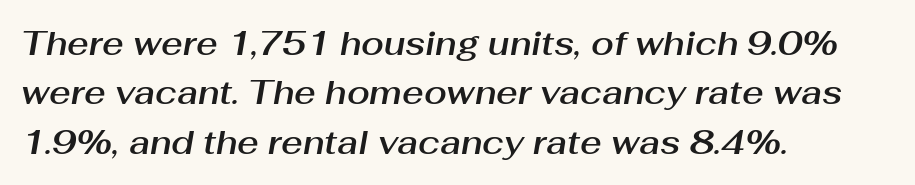
The image shows 33 px text type, italic (leaning right); set left-aligned, normal line spacing (1.5x), normal letter spacing, not underlined; medium stroke contrast and a medium x-height.
